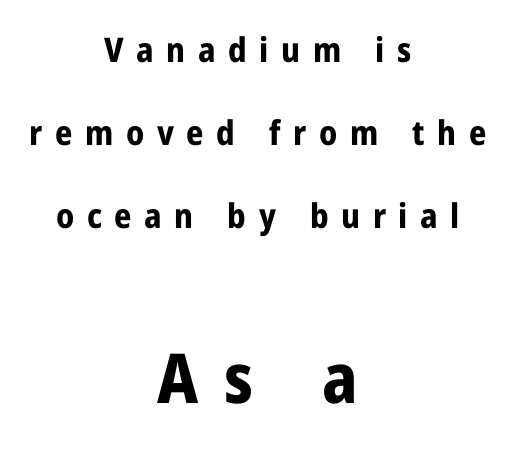
Q: Is the text bold? A: Yes.
Q: Is the text italic (slanted)? A: No, it is upright.
Q: Is the typeface a serif or a sans-serif typeface? A: Sans-serif.
Q: Is the text underlined? A: No.
Q: How is the paragraph aligned? A: Centered.
Q: Is the spacing between letters normal or unusually wide? A: Unusually wide.
Q: Is the spacing between lines tight, normal or loose? A: Loose.
Q: Which block of text is set in a larger size, the first (top) or the second (bottom)? A: The second (bottom) one.
Q: Width (condensed, normal, or wide)? A: Condensed.
Q: Stroke contrast? A: Low.
Q: x-height? A: Medium.
Q: Monospaced? A: No.
